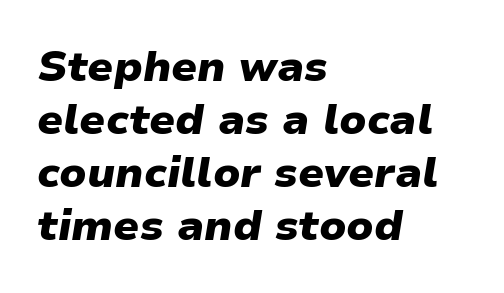
The image shows 43 px heavy type, italic (leaning right); set left-aligned, line spacing 1.23x, normal letter spacing, not underlined; low stroke contrast and a medium x-height.
